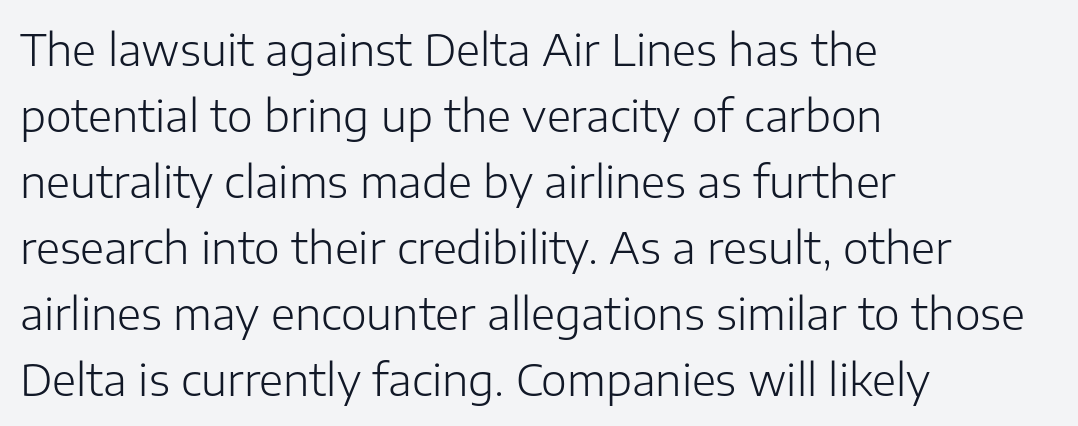
Characters remain perfectly vertical along every line. How would I describe the line gaps? Plain and ordinary. All the whitespace from short lines collects on the right. Tracking value appears to be zero — textbook default spacing. The weight would be labelled regular, book, light, or lighter still. This sample has the flowing, uneven cadence of proportional lettering.
